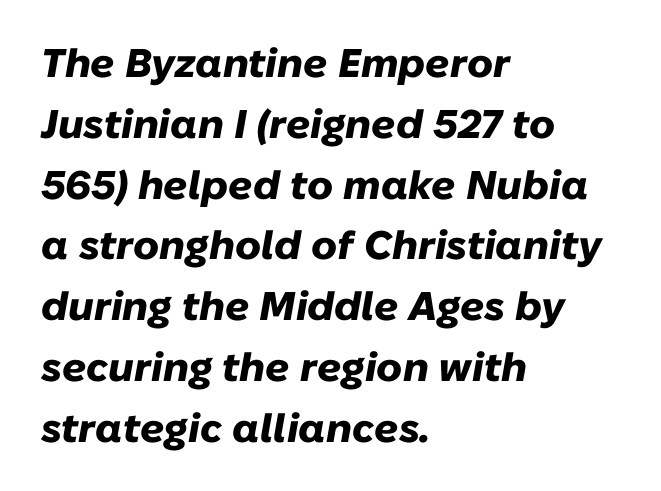
The image shows 40 px heavy type, italic (leaning right); set left-aligned, normal line spacing (1.52x), normal letter spacing, not underlined; low stroke contrast and a medium x-height.
